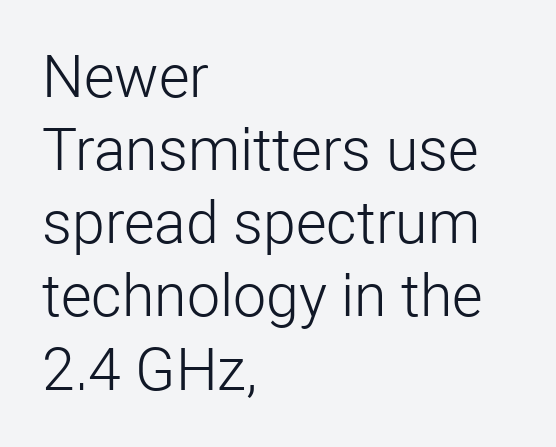
{"serif": "no", "italic": "no", "bold": "no", "weight": "light", "width": "normal", "stroke_contrast": "low", "x_height": "medium", "monospaced": "no", "underline": "no", "align": "left", "line_spacing_ratio": 1.24, "letter_spacing": "normal", "letter_spacing_em": 0.0, "glyph_px": 59}
